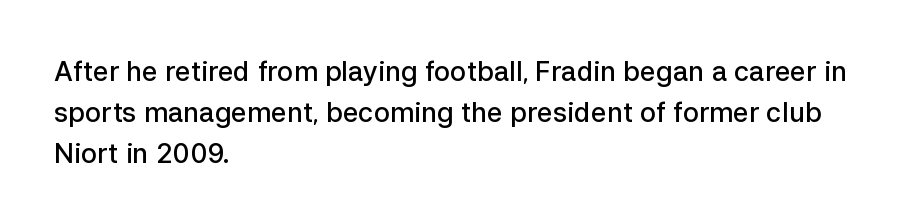
The image shows 27 px text type, upright; set left-aligned, normal line spacing (1.51x), normal letter spacing, not underlined.
